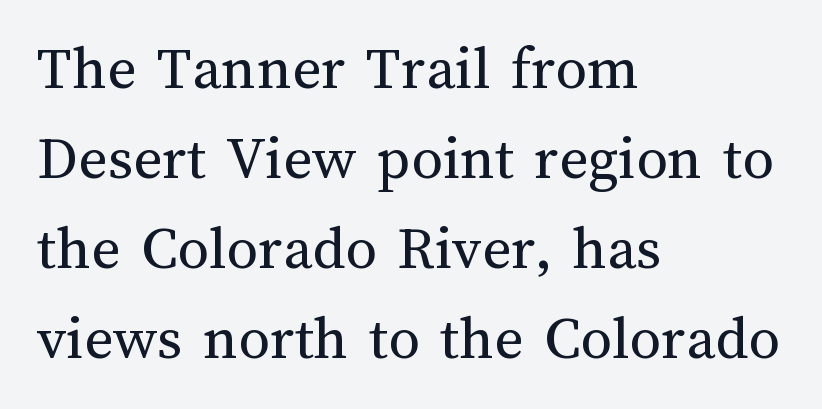
Q: Is the text bold? A: No.
Q: Is the text italic (slanted)? A: No, it is upright.
Q: Is the text underlined? A: No.
Q: How is the paragraph aligned? A: Left-aligned.
Q: Is the spacing between letters normal or unusually wide? A: Normal.
Q: Is the spacing between lines tight, normal or loose? A: Normal.
Q: Width (condensed, normal, or wide)? A: Normal.
Q: Stroke contrast? A: Medium.
Q: x-height? A: Medium.
Q: Monospaced? A: No.
